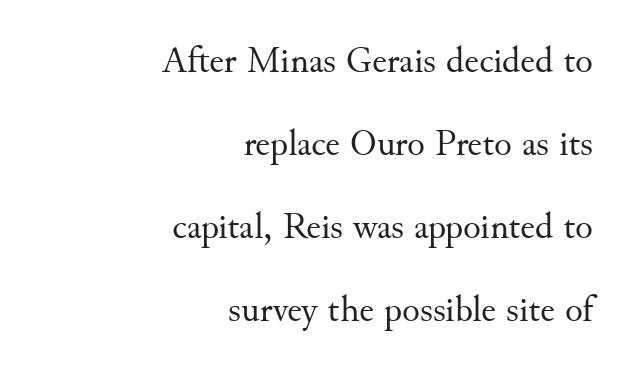
{"serif": "yes", "italic": "no", "bold": "no", "weight": "regular", "width": "normal", "stroke_contrast": "medium", "x_height": "small", "monospaced": "no", "underline": "no", "align": "right", "line_spacing": "loose", "line_spacing_ratio": 2.24, "letter_spacing": "normal", "letter_spacing_em": 0.0, "glyph_px": 37}
